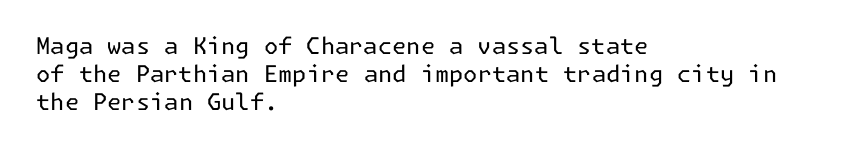
Q: Is the text bold? A: No.
Q: Is the text italic (slanted)? A: No, it is upright.
Q: Is the text underlined? A: No.
Q: How is the paragraph aligned? A: Left-aligned.
Q: Is the spacing between letters normal or unusually wide? A: Normal.
